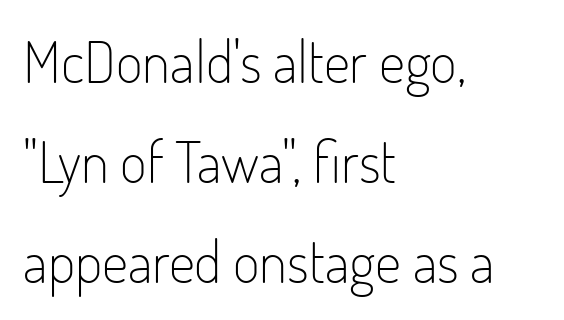
Q: Is the text bold? A: No.
Q: Is the text italic (slanted)? A: No, it is upright.
Q: Is the typeface a serif or a sans-serif typeface? A: Sans-serif.
Q: Is the text underlined? A: No.
Q: How is the paragraph aligned? A: Left-aligned.
Q: Is the spacing between letters normal or unusually wide? A: Normal.
Q: Width (condensed, normal, or wide)? A: Condensed.
Q: Stroke contrast? A: Low.
Q: x-height? A: Small.
Q: Monospaced? A: No.
